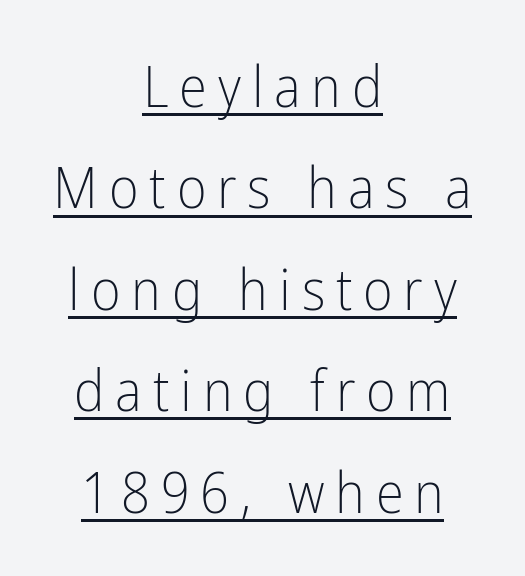
Proportional: the letters do not fall into vertical columns. Typographically, this falls in the sans-serif category. Does a line run under the words? Yes, clearly. Casual observation: everything's sitting right in the middle.
